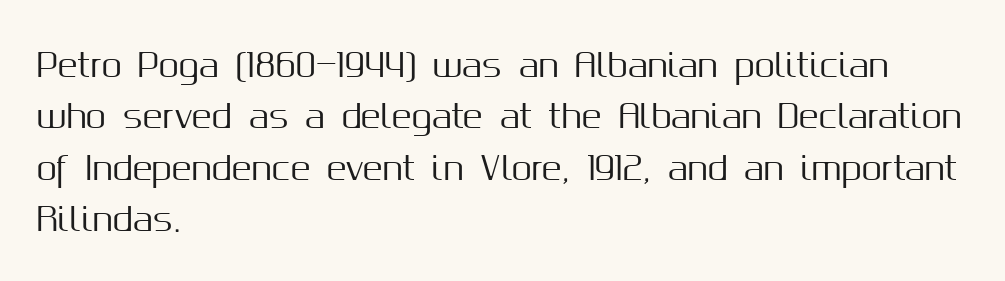
You can tell from the bare stems that sans-serif type was used. The typesetter chose a ragged-right arrangement here. A typesetter would call this proportional, since set widths differ per character. The gaps between neighbouring characters are ordinary and unremarkable.
